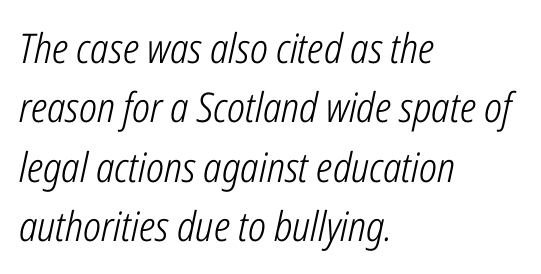
Q: Is the text bold? A: No.
Q: Is the text italic (slanted)? A: Yes, it leans right by about 12 degrees.
Q: Is the text underlined? A: No.
Q: How is the paragraph aligned? A: Left-aligned.
Q: Is the spacing between letters normal or unusually wide? A: Normal.
Q: Is the spacing between lines tight, normal or loose? A: Normal.
Q: Width (condensed, normal, or wide)? A: Condensed.
Q: Stroke contrast? A: Low.
Q: x-height? A: Medium.
Q: Monospaced? A: No.
